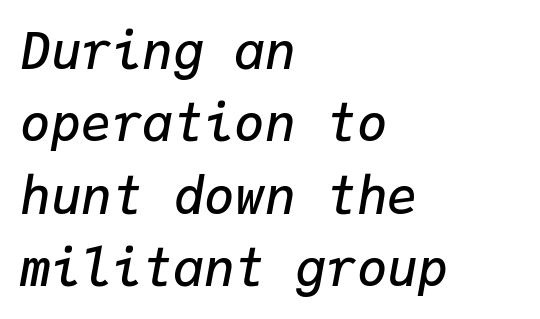
{"italic": "yes", "lean": "right", "slant_degrees": 9, "bold": "semi", "weight": "semibold", "width": "normal", "stroke_contrast": "low", "x_height": "medium", "monospaced": "yes", "underline": "no", "align": "left", "line_spacing": "normal", "line_spacing_ratio": 1.42, "letter_spacing": "normal", "letter_spacing_em": 0.0, "glyph_px": 51}
